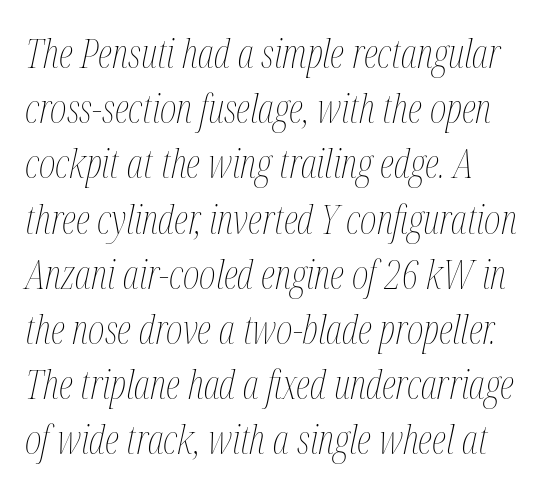
Q: Is the text bold? A: No.
Q: Is the text italic (slanted)? A: Yes, it leans right by about 12 degrees.
Q: Is the text underlined? A: No.
Q: How is the paragraph aligned? A: Left-aligned.
Q: Is the spacing between letters normal or unusually wide? A: Normal.
Q: Is the spacing between lines tight, normal or loose? A: Normal.
Q: Width (condensed, normal, or wide)? A: Condensed.
Q: Stroke contrast? A: Medium.
Q: x-height? A: Medium.
Q: Monospaced? A: No.
